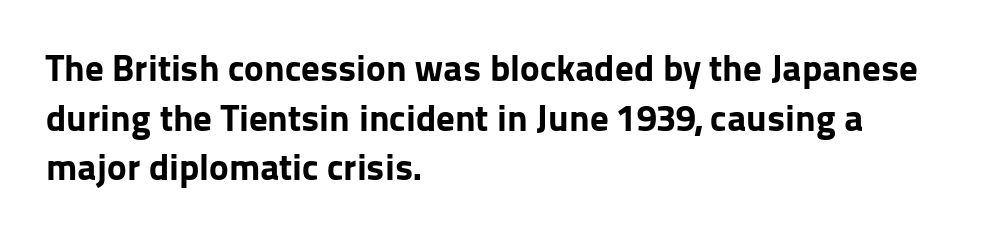
A normal amount of white space separates one row of letters from the next. The strip under each line holds only bare page. The lettering stays uniformly vertical, giving the passage a roman look. A typesetter would call this zero additional tracking. A typesetter would call this proportional, since set widths differ per character.
